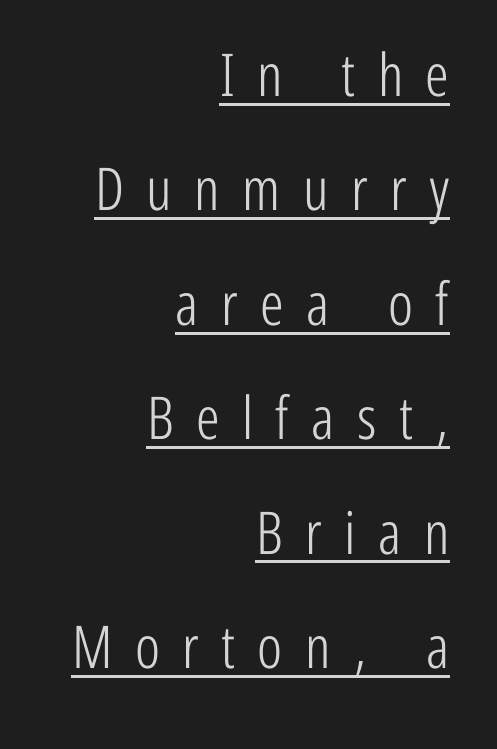
The image shows 59 px light, condensed sans-serif type, upright; set right-aligned, loose line spacing (1.94x), unusually wide letter spacing (+0.38 em), underlined; low stroke contrast and a medium x-height.
